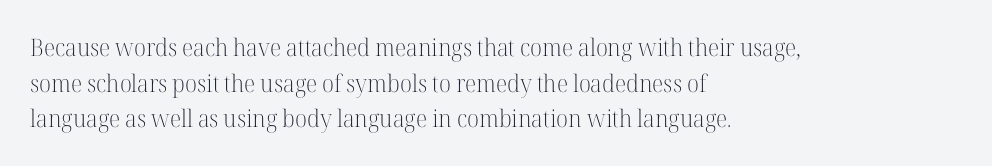
{"italic": "no", "bold": "no", "underline": "no", "align": "left", "line_spacing": "normal", "line_spacing_ratio": 1.48, "letter_spacing": "normal", "letter_spacing_em": 0.0, "glyph_px": 24}
